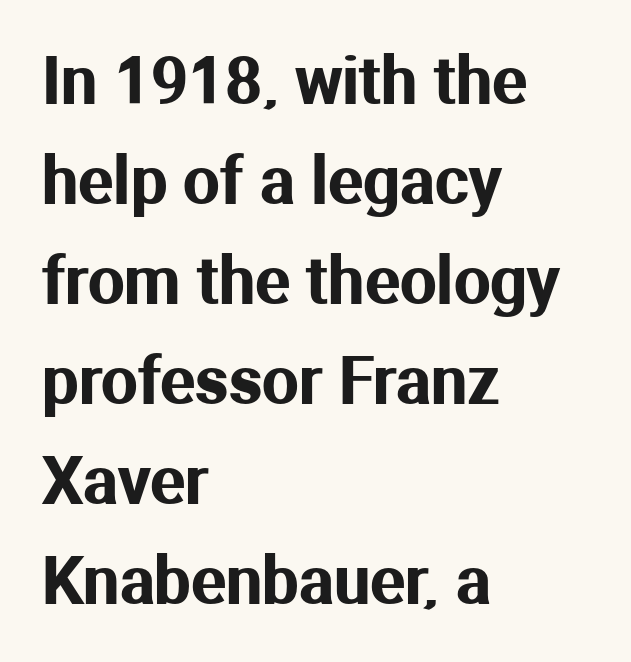
The text block is weighted toward the left margin, trailing off unevenly rightward. Underlining? Definitely not there. In terms of letterform style, serifs are entirely absent. Words appear dense and cohesive because spacing is normal. The passage shown is typed in a proportional face where columns would drift. The vertical gap from one line to the next is medium.
